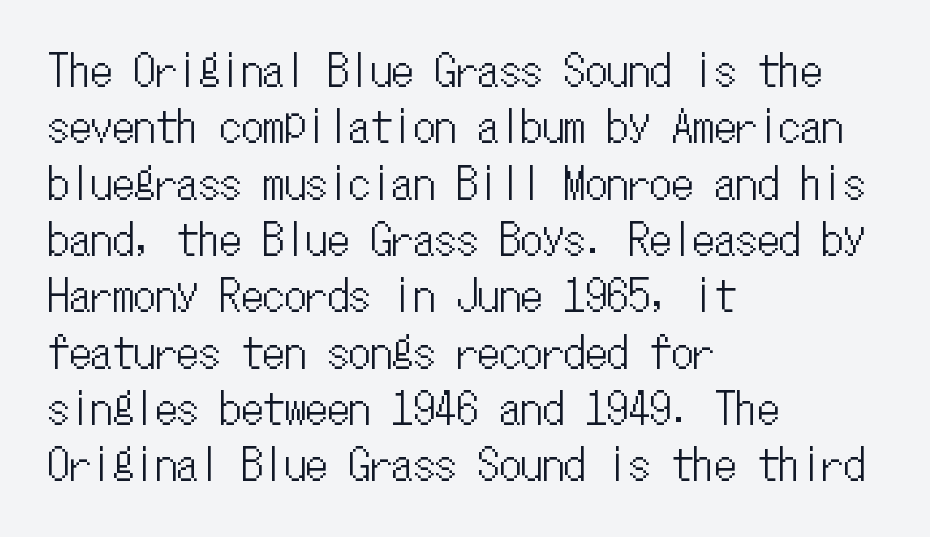
The specimen omits any rule beneath the text block's lines. Unlike italic type, these characters show no tilt at all. Does the leading feel generous? No, just average. Horizontal alignment here is leftward, the default for most running prose. Tracking value appears to be zero — textbook default spacing.
